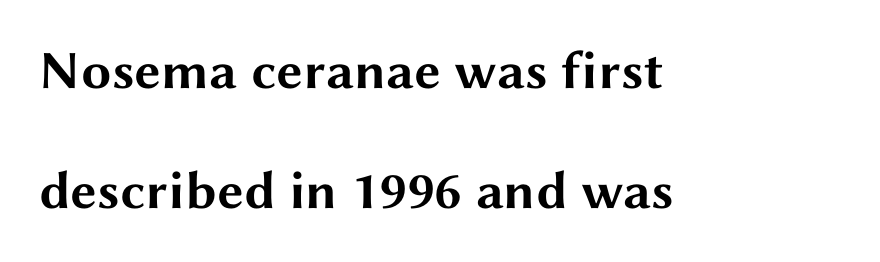
Beneath every word, the page is bare. Is this a fixed-width face? No — the glyphs have proportional, varying widths. This is the regular roman posture of the typeface. Examine the stroke ends and you'll find no serifs.
